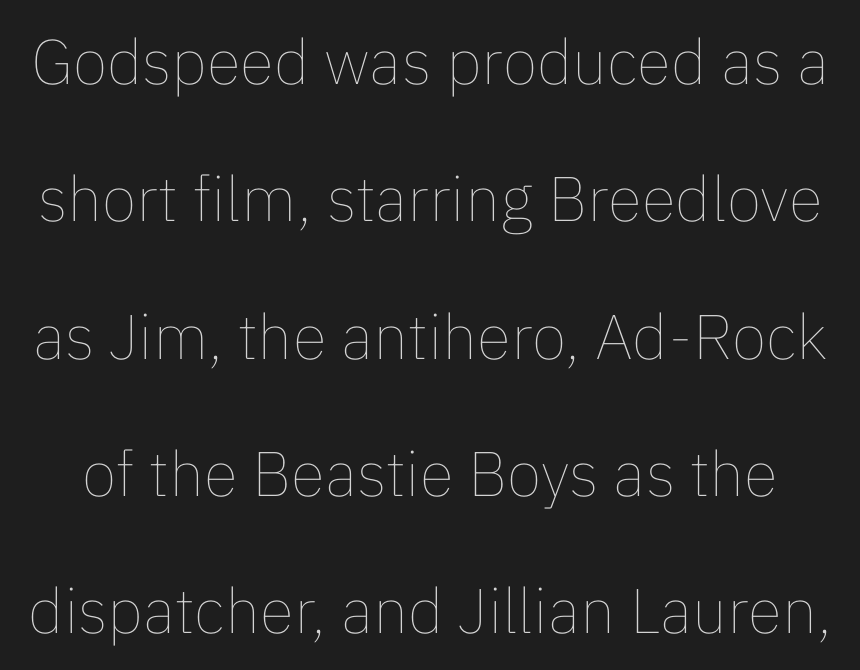
Q: Is the text bold? A: No.
Q: Is the text italic (slanted)? A: No, it is upright.
Q: Is the text underlined? A: No.
Q: Is the spacing between letters normal or unusually wide? A: Normal.
Q: Is the spacing between lines tight, normal or loose? A: Loose.
Q: Width (condensed, normal, or wide)? A: Normal.
Q: Stroke contrast? A: Low.
Q: x-height? A: Medium.
Q: Monospaced? A: No.
